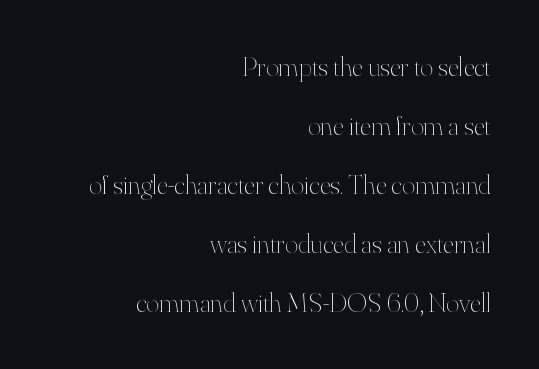
Q: Is the text bold? A: No.
Q: Is the text italic (slanted)? A: No, it is upright.
Q: Is the text underlined? A: No.
Q: How is the paragraph aligned? A: Right-aligned.
Q: Is the spacing between letters normal or unusually wide? A: Normal.
Q: Is the spacing between lines tight, normal or loose? A: Loose.
Q: Width (condensed, normal, or wide)? A: Normal.
Q: Stroke contrast? A: High.
Q: x-height? A: Small.
Q: Monospaced? A: No.
